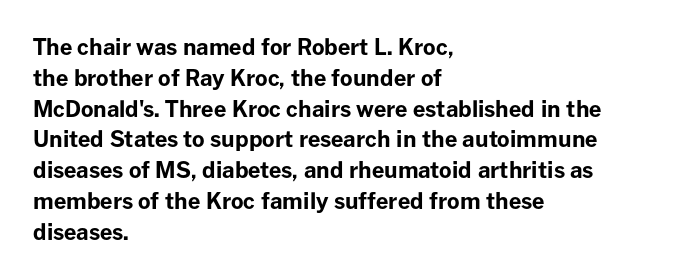
The image shows 22 px bold type, upright; set left-aligned, normal line spacing (1.4x), normal letter spacing, not underlined.
